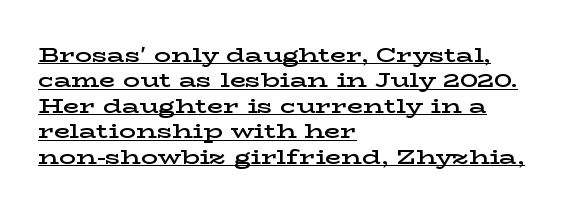
The image shows 21 px text type, upright; set left-aligned, line spacing 1.21x, normal letter spacing, underlined.
